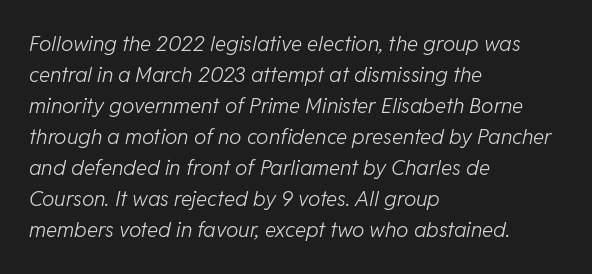
Q: Is the text bold? A: No.
Q: Is the text italic (slanted)? A: Yes, it leans right by about 11 degrees.
Q: Is the text underlined? A: No.
Q: How is the paragraph aligned? A: Left-aligned.
Q: Is the spacing between letters normal or unusually wide? A: Normal.
Q: Is the spacing between lines tight, normal or loose? A: Normal.
